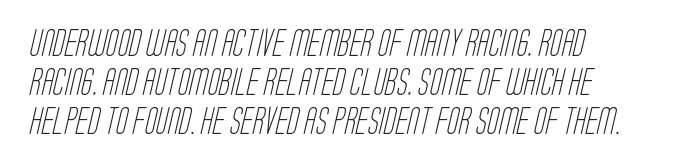
{"bold": "no", "underline": "no", "align": "left", "line_spacing": "normal", "line_spacing_ratio": 1.45, "letter_spacing": "normal", "letter_spacing_em": 0.0, "glyph_px": 27}
